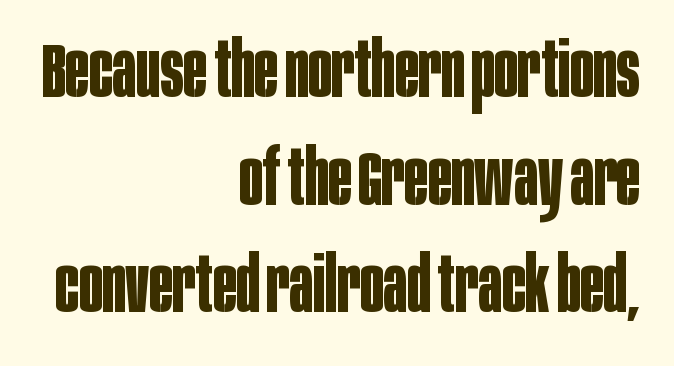
The image shows 78 px bold, condensed sans-serif type, upright; set right-aligned, normal line spacing (1.38x), normal letter spacing, not underlined; low stroke contrast and a large x-height.
